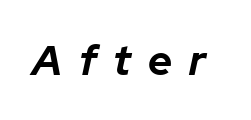
The image shows 42 px bold type, italic (leaning right); set unusually wide letter spacing (+0.4 em), not underlined; low stroke contrast and a medium x-height.
